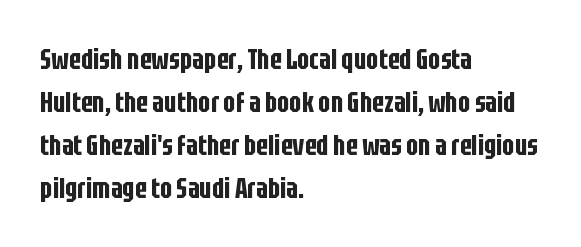
{"serif": "no", "italic": "no", "width": "condensed", "stroke_contrast": "low", "x_height": "large", "monospaced": "no", "underline": "no", "align": "left", "line_spacing": "normal", "line_spacing_ratio": 1.48, "letter_spacing": "normal", "letter_spacing_em": 0.0, "glyph_px": 29}
